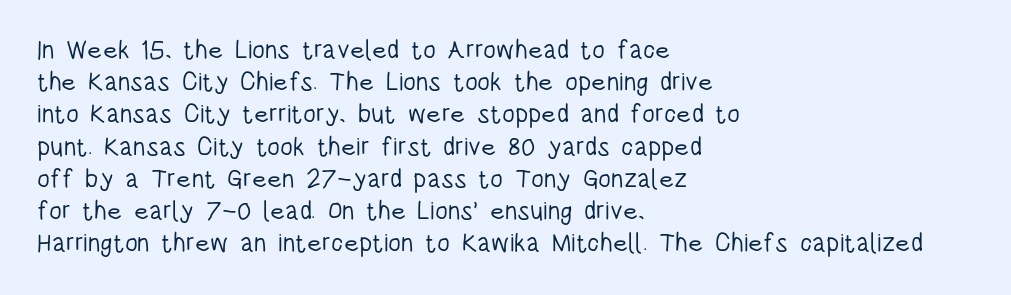
No letter is thick-stroked: the sample isn't bold. The lettering stays uniformly vertical, giving the passage a roman look. This sample uses plain, unmodified letter spacing. These lines stack with their left ends in a neat column. The gap between lines stays unmarked.
